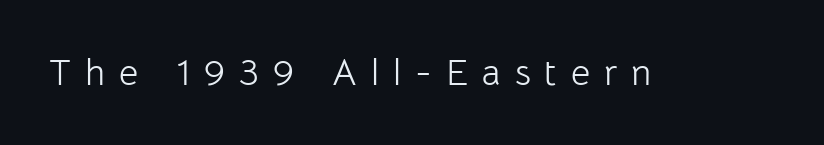
{"serif": "no", "italic": "no", "bold": "no", "weight": "light", "width": "normal", "stroke_contrast": "low", "x_height": "medium", "monospaced": "no", "underline": "no", "letter_spacing": "wide", "letter_spacing_em": 0.38, "glyph_px": 37}
